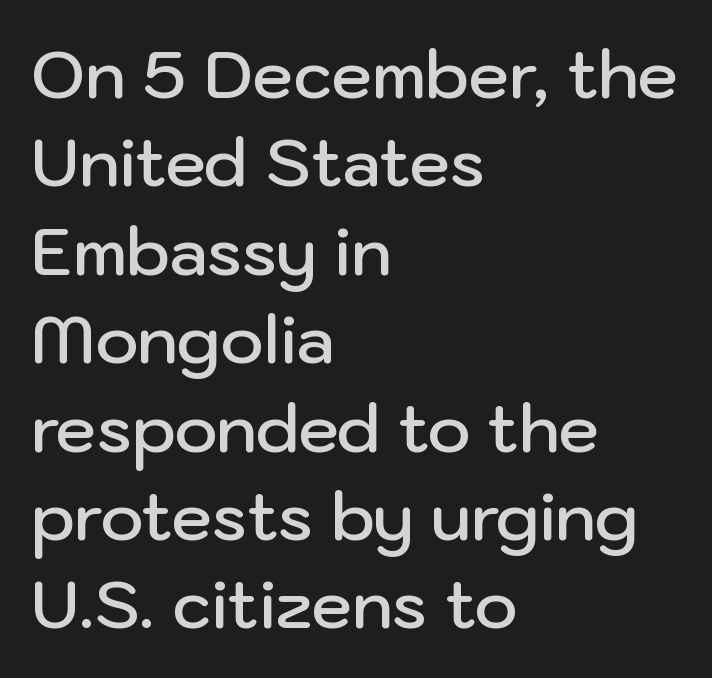
{"serif": "no", "italic": "no", "bold": "semi", "weight": "semibold", "width": "normal", "stroke_contrast": "low", "x_height": "medium", "monospaced": "no", "underline": "no", "align": "left", "line_spacing": "normal", "line_spacing_ratio": 1.36, "letter_spacing": "normal", "letter_spacing_em": 0.0, "glyph_px": 65}
